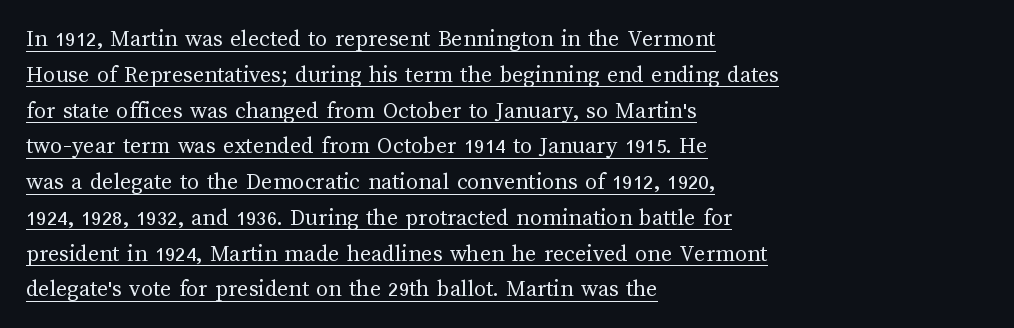
Q: Is the text bold? A: No.
Q: Is the text italic (slanted)? A: No, it is upright.
Q: Is the text underlined? A: Yes.
Q: How is the paragraph aligned? A: Left-aligned.
Q: Is the spacing between letters normal or unusually wide? A: Normal.
Q: Is the spacing between lines tight, normal or loose? A: Normal.
